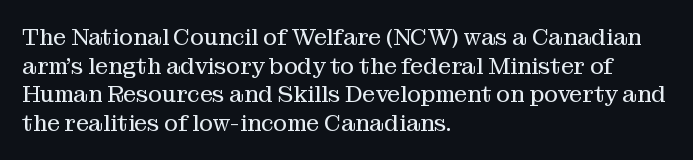
{"italic": "no", "bold": "no", "underline": "no", "align": "left", "line_spacing_ratio": 1.24, "letter_spacing": "normal", "letter_spacing_em": 0.0, "glyph_px": 23}
